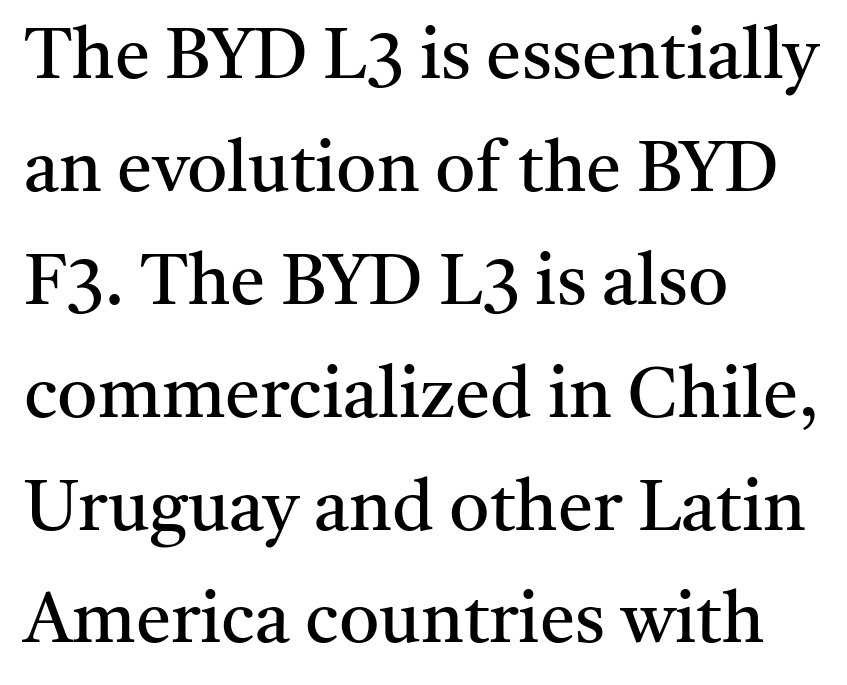
{"serif": "yes", "italic": "no", "bold": "no", "weight": "regular", "width": "normal", "stroke_contrast": "medium", "x_height": "medium", "monospaced": "no", "underline": "no", "align": "left", "line_spacing": "normal", "line_spacing_ratio": 1.59, "letter_spacing": "normal", "letter_spacing_em": 0.0, "glyph_px": 71}
